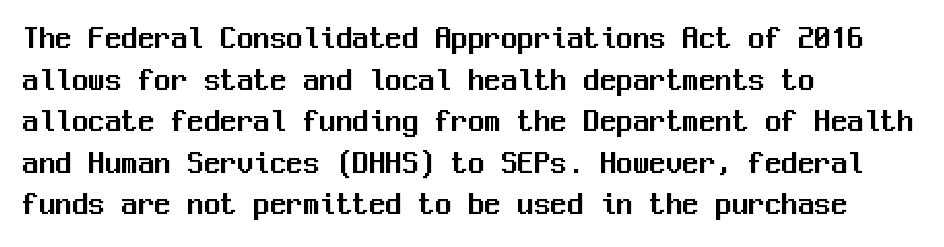
You can tell it's not italic because the verticals are truly vertical. Reading down the column, the eye jumps a familiar distance to each next line. The rendering keeps characters at their native spacing. This sample uses a sans-serif face.
